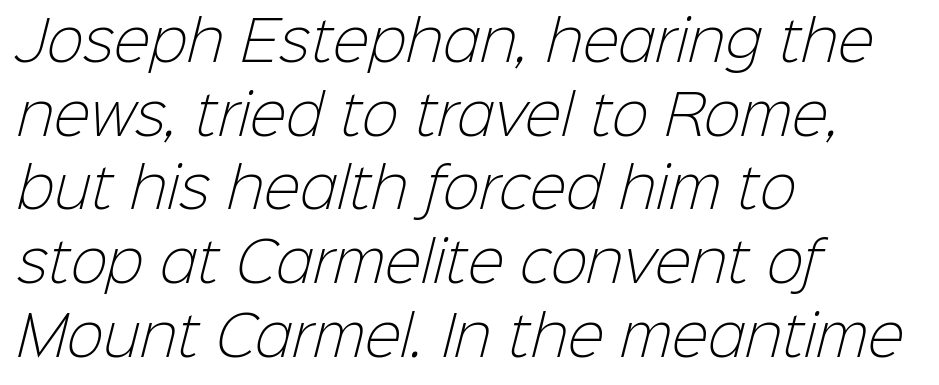
{"serif": "no", "bold": "no", "weight": "light", "width": "normal", "stroke_contrast": "low", "x_height": "medium", "monospaced": "no", "underline": "no", "align": "left", "line_spacing": "normal", "line_spacing_ratio": 1.34, "letter_spacing": "normal", "letter_spacing_em": 0.0, "glyph_px": 55}
